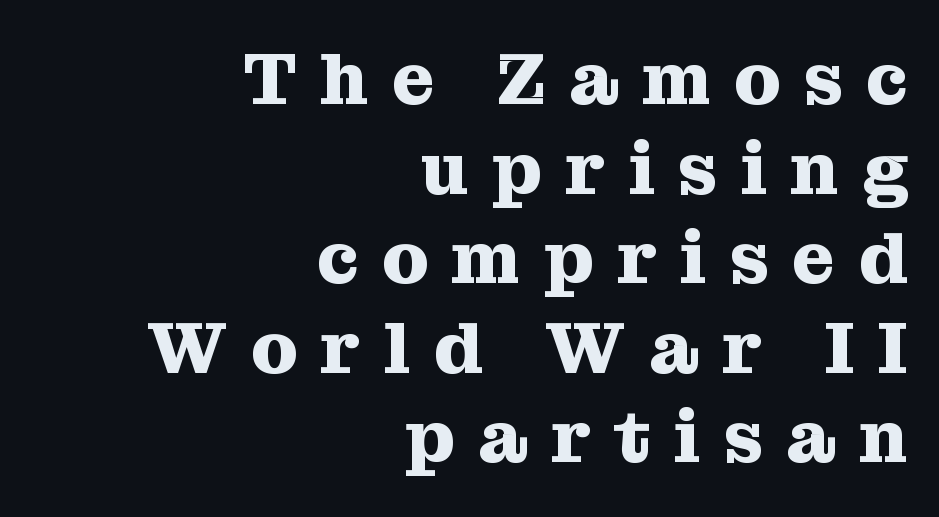
{"serif": "yes", "italic": "no", "bold": "yes", "weight": "heavy", "width": "normal", "stroke_contrast": "medium", "x_height": "medium", "monospaced": "no", "underline": "no", "align": "right", "line_spacing_ratio": 1.21, "letter_spacing": "wide", "letter_spacing_em": 0.31, "glyph_px": 74}
